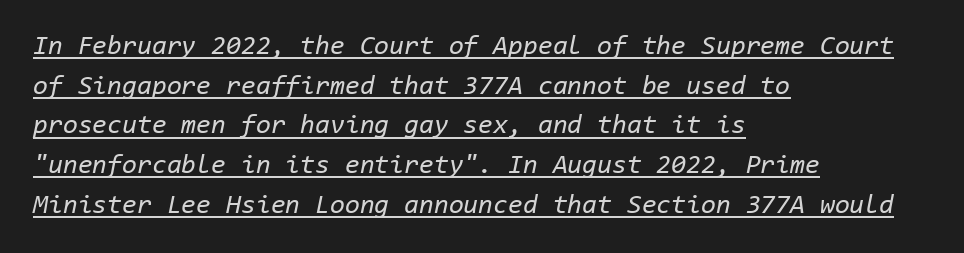
Weight: in the light-to-regular range. The words here are underlined. The horizontal fit of the characters is conventional and even. Does the lettering tilt? It does — this is italic.
